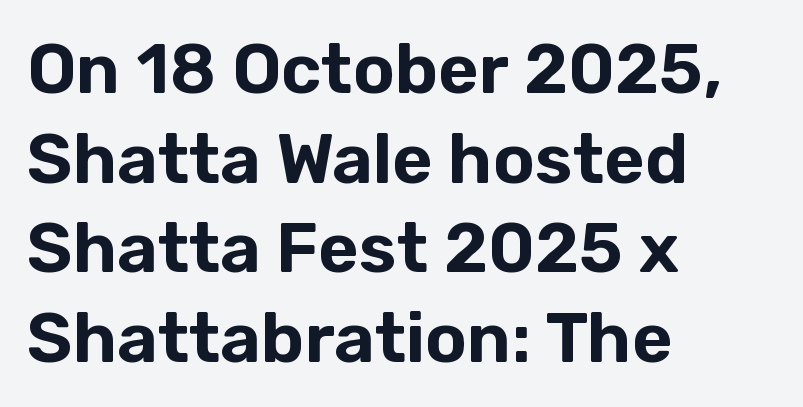
Q: Is the text italic (slanted)? A: No, it is upright.
Q: Is the typeface a serif or a sans-serif typeface? A: Sans-serif.
Q: Is the text underlined? A: No.
Q: How is the paragraph aligned? A: Left-aligned.
Q: Is the spacing between letters normal or unusually wide? A: Normal.
Q: Is the spacing between lines tight, normal or loose? A: Normal.
Q: Width (condensed, normal, or wide)? A: Normal.
Q: Stroke contrast? A: Low.
Q: x-height? A: Medium.
Q: Monospaced? A: No.
